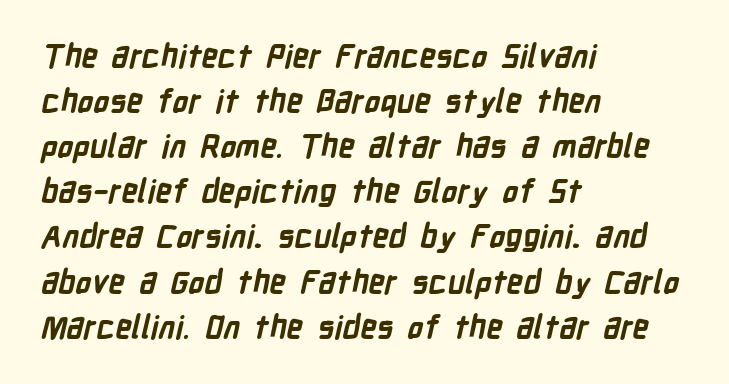
{"serif": "no", "bold": "yes", "weight": "bold", "width": "condensed", "stroke_contrast": "low", "x_height": "medium", "monospaced": "no", "underline": "no", "align": "left", "line_spacing": "normal", "line_spacing_ratio": 1.41, "letter_spacing": "normal", "letter_spacing_em": 0.0, "glyph_px": 32}
